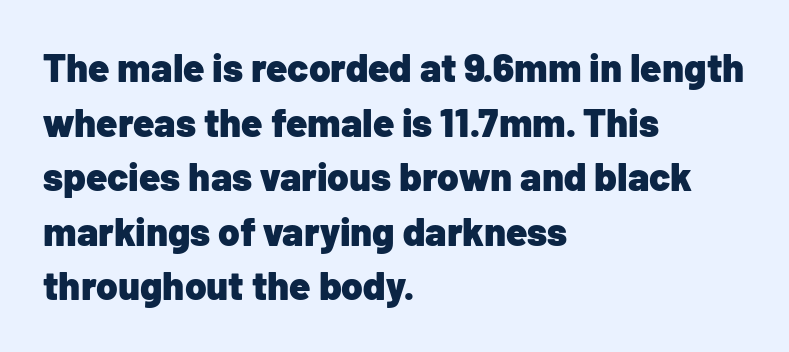
{"serif": "no", "italic": "no", "bold": "yes", "weight": "heavy", "width": "normal", "stroke_contrast": "low", "x_height": "medium", "monospaced": "no", "underline": "no", "align": "left", "line_spacing": "normal", "line_spacing_ratio": 1.4, "letter_spacing": "normal", "letter_spacing_em": 0.0, "glyph_px": 39}
